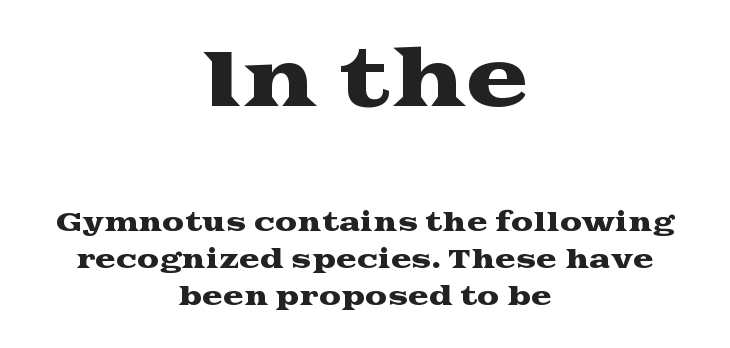
The image shows 76 px wide serif type, upright; set centered, normal line spacing (1.48x), normal letter spacing, not underlined; the first (top) block is 3.04x larger; medium stroke contrast and a medium x-height.
